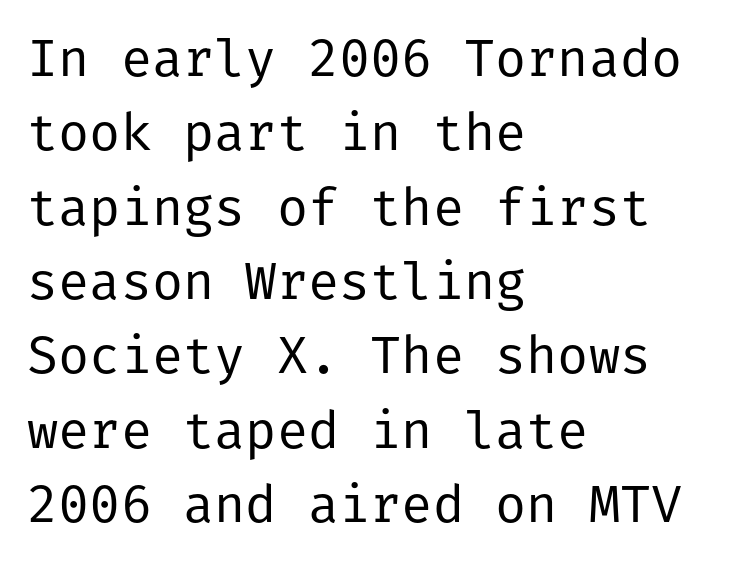
The image shows 52 px regular-weight sans-serif type, upright; set left-aligned, normal line spacing (1.43x), normal letter spacing, not underlined; low stroke contrast and a medium x-height.
